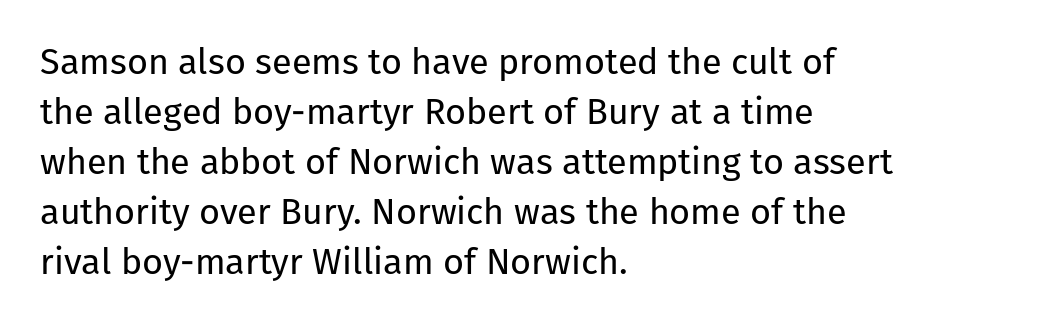
{"serif": "no", "italic": "no", "bold": "no", "weight": "regular", "width": "normal", "stroke_contrast": "low", "x_height": "medium", "monospaced": "no", "underline": "no", "align": "left", "line_spacing": "normal", "line_spacing_ratio": 1.39, "letter_spacing": "normal", "letter_spacing_em": 0.0, "glyph_px": 36}
